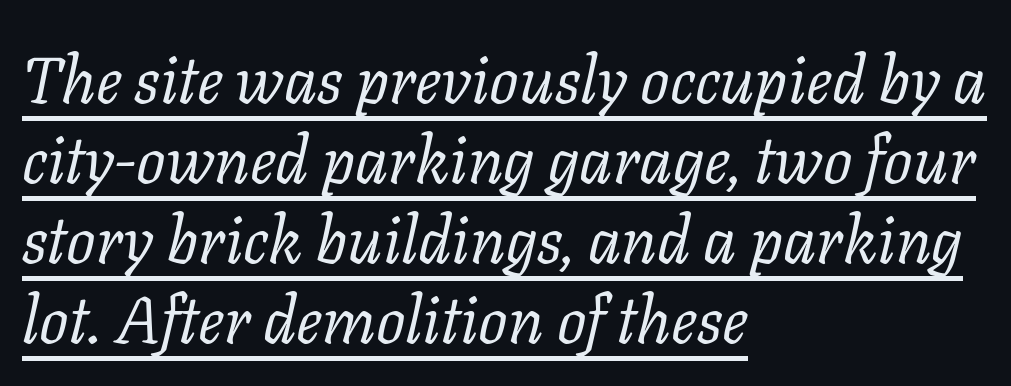
A quiet, ordinary-to-light weight characterises the typeface. Italic? Definitely — the glyphs are oblique. The typesetter chose a ragged-right arrangement here. Does extra space separate the letters? No, they use regular spacing.
